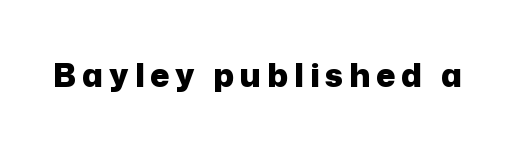
{"serif": "no", "italic": "no", "bold": "yes", "weight": "heavy", "width": "normal", "stroke_contrast": "low", "x_height": "medium", "monospaced": "no", "underline": "no", "glyph_px": 32}
